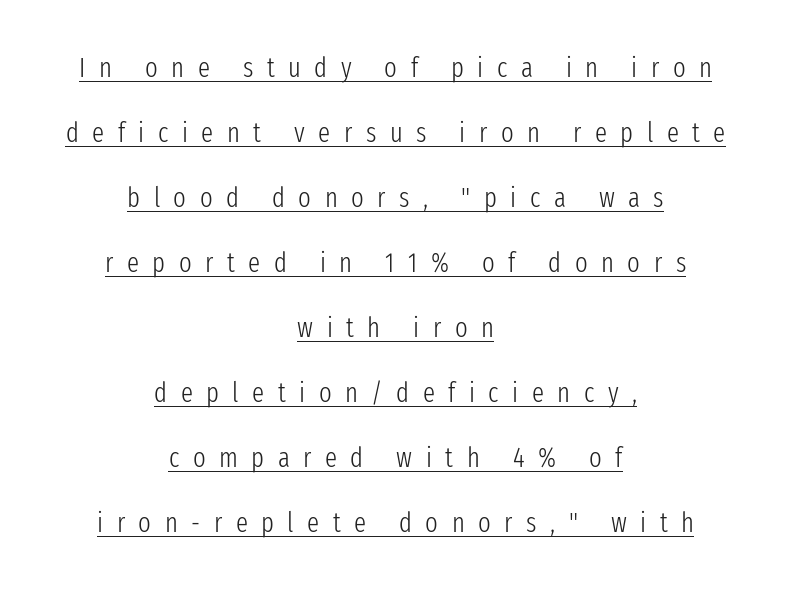
Q: Is the text bold? A: No.
Q: Is the text italic (slanted)? A: No, it is upright.
Q: Is the text underlined? A: Yes.
Q: How is the paragraph aligned? A: Centered.
Q: Is the spacing between letters normal or unusually wide? A: Unusually wide.
Q: Is the spacing between lines tight, normal or loose? A: Loose.
